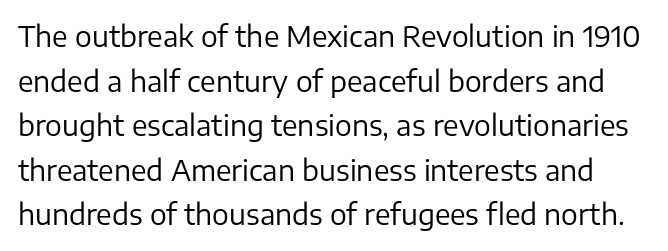
{"serif": "no", "italic": "no", "bold": "no", "weight": "regular", "width": "normal", "stroke_contrast": "low", "x_height": "medium", "monospaced": "no", "underline": "no", "line_spacing": "normal", "line_spacing_ratio": 1.59, "letter_spacing": "normal", "letter_spacing_em": 0.0, "glyph_px": 28}
